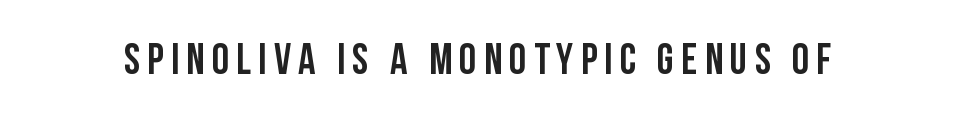
Q: Is the text italic (slanted)? A: No, it is upright.
Q: Is the typeface a serif or a sans-serif typeface? A: Sans-serif.
Q: Is the text underlined? A: No.
Q: Width (condensed, normal, or wide)? A: Condensed.
Q: Stroke contrast? A: Low.
Q: x-height? A: Large.
Q: Monospaced? A: No.
